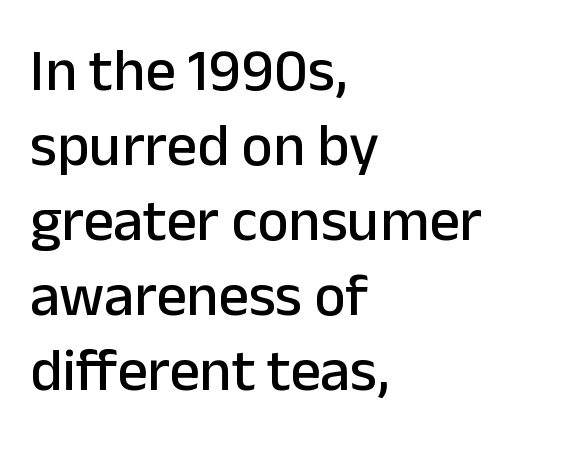
The image shows 60 px sans-serif type, upright; set left-aligned, normal line spacing (1.25x), normal letter spacing, not underlined; low stroke contrast and a medium x-height.
